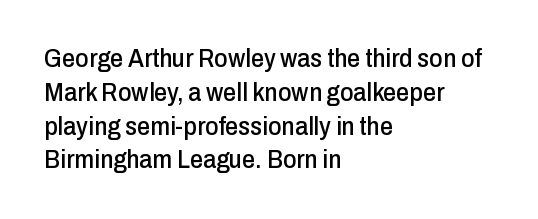
Q: Is the text italic (slanted)? A: No, it is upright.
Q: Is the text underlined? A: No.
Q: How is the paragraph aligned? A: Left-aligned.
Q: Is the spacing between letters normal or unusually wide? A: Normal.
Q: Is the spacing between lines tight, normal or loose? A: Normal.
